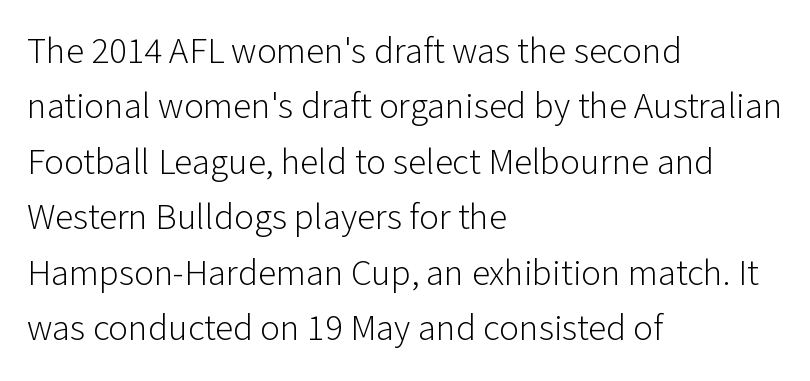
The letters stand upright; this is a roman face. Weight class: somewhere from thin through regular. The ragged edge is on the right, which tells us the setting is flush left. What's the leading like? Ordinary, nothing unusual. A sans-serif font was chosen for this passage. Check the space under the baseline: it is left empty.
